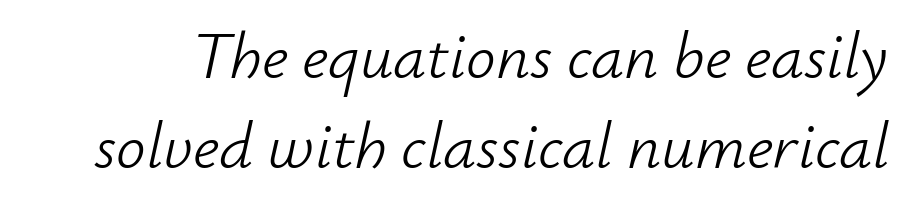
Q: Is the text bold? A: No.
Q: Is the text italic (slanted)? A: Yes, it leans right by about 12 degrees.
Q: Is the text underlined? A: No.
Q: Is the spacing between letters normal or unusually wide? A: Normal.
Q: Is the spacing between lines tight, normal or loose? A: Normal.
Q: Width (condensed, normal, or wide)? A: Normal.
Q: Stroke contrast? A: Low.
Q: x-height? A: Small.
Q: Monospaced? A: No.
